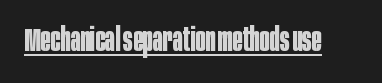
{"serif": "no", "italic": "no", "bold": "yes", "weight": "bold", "width": "condensed", "stroke_contrast": "low", "x_height": "large", "monospaced": "no", "underline": "yes", "letter_spacing": "normal", "letter_spacing_em": 0.0, "glyph_px": 33}
